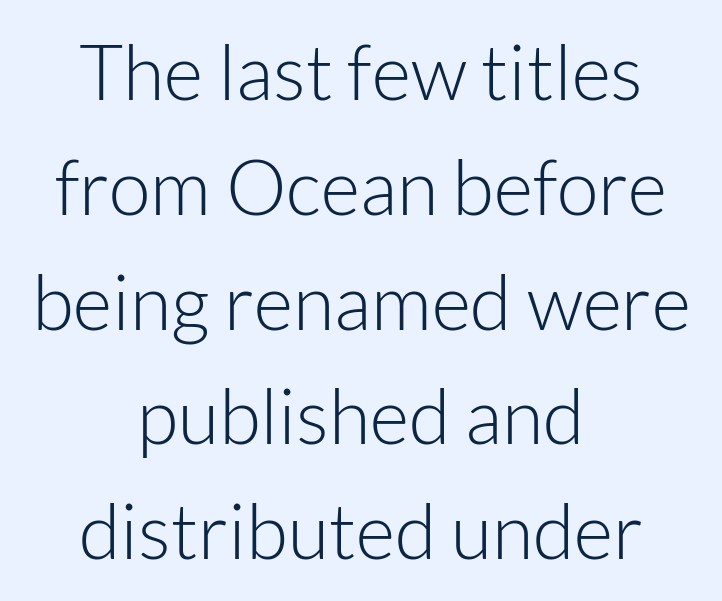
The image shows 76 px light sans-serif type, upright; set centered, normal line spacing (1.51x), normal letter spacing, not underlined; low stroke contrast and a medium x-height.
